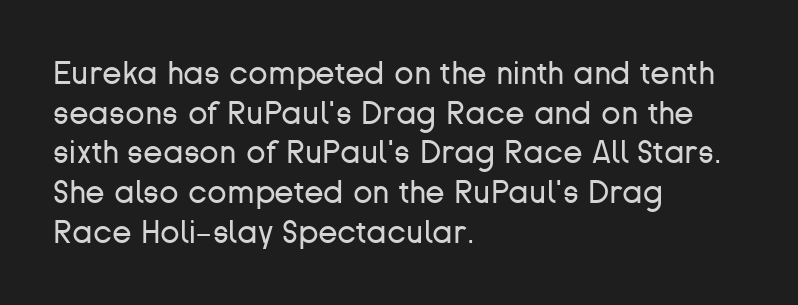
Heft: none added — not bold. A typesetter would mark this as roman, not italic. I'd call this a sans setting — the letters go barefoot. The paragraph has a hard left edge and a soft right edge.
